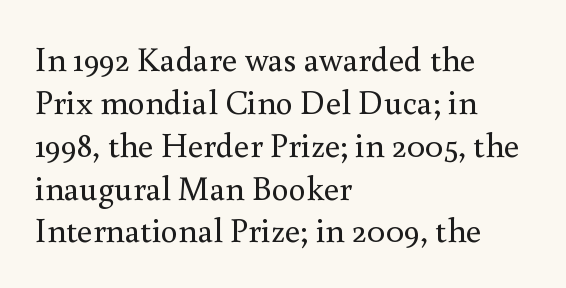
Q: Is the text bold? A: No.
Q: Is the text italic (slanted)? A: No, it is upright.
Q: Is the typeface a serif or a sans-serif typeface? A: Serif.
Q: Is the text underlined? A: No.
Q: How is the paragraph aligned? A: Left-aligned.
Q: Is the spacing between letters normal or unusually wide? A: Normal.
Q: Is the spacing between lines tight, normal or loose? A: Normal.
Q: Width (condensed, normal, or wide)? A: Normal.
Q: Stroke contrast? A: Medium.
Q: x-height? A: Small.
Q: Monospaced? A: No.
